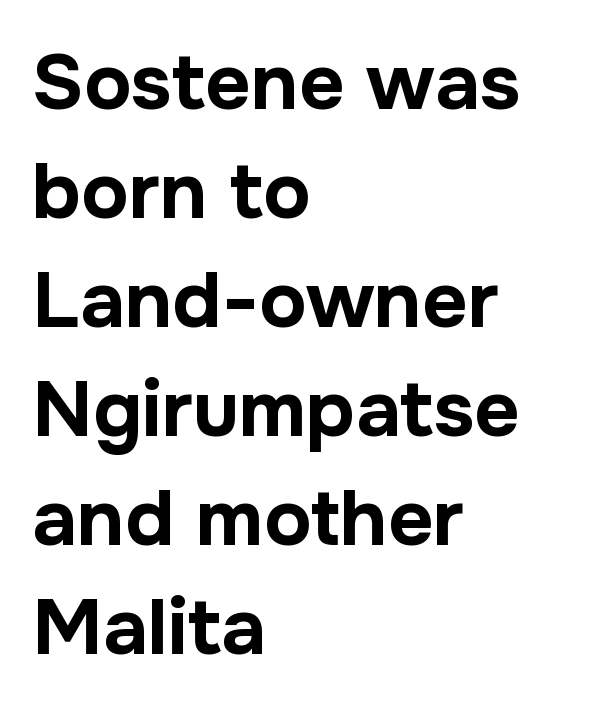
Q: Is the text bold? A: Yes.
Q: Is the text italic (slanted)? A: No, it is upright.
Q: Is the typeface a serif or a sans-serif typeface? A: Sans-serif.
Q: Is the text underlined? A: No.
Q: How is the paragraph aligned? A: Left-aligned.
Q: Is the spacing between letters normal or unusually wide? A: Normal.
Q: Is the spacing between lines tight, normal or loose? A: Normal.
Q: Width (condensed, normal, or wide)? A: Normal.
Q: Stroke contrast? A: Low.
Q: x-height? A: Medium.
Q: Monospaced? A: No.
